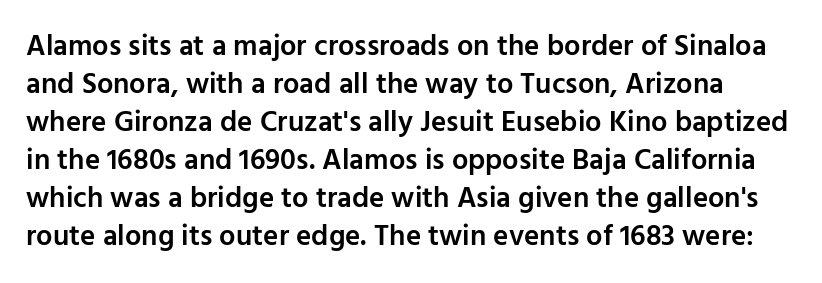
Q: Is the text bold? A: Semi-bold.
Q: Is the text italic (slanted)? A: No, it is upright.
Q: Is the typeface a serif or a sans-serif typeface? A: Sans-serif.
Q: Is the text underlined? A: No.
Q: Is the spacing between letters normal or unusually wide? A: Normal.
Q: Is the spacing between lines tight, normal or loose? A: Normal.
Q: Width (condensed, normal, or wide)? A: Normal.
Q: Stroke contrast? A: Low.
Q: x-height? A: Medium.
Q: Monospaced? A: No.
